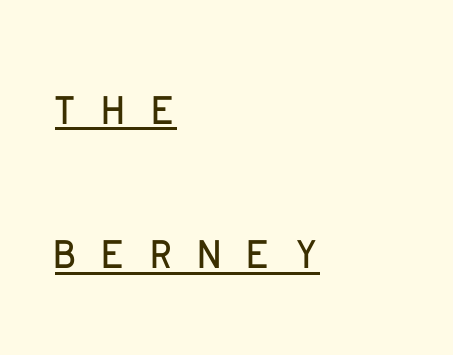
Visually the block forms a straight wall on the left and a jagged coastline on the right. Varying glyph widths throughout — classic text-font behaviour. To sum up the face: it is a sans, with no serifs. Honestly, the letter spacing is so wide it's the main thing you notice. The letters stand straight up with perfectly vertical stems.
